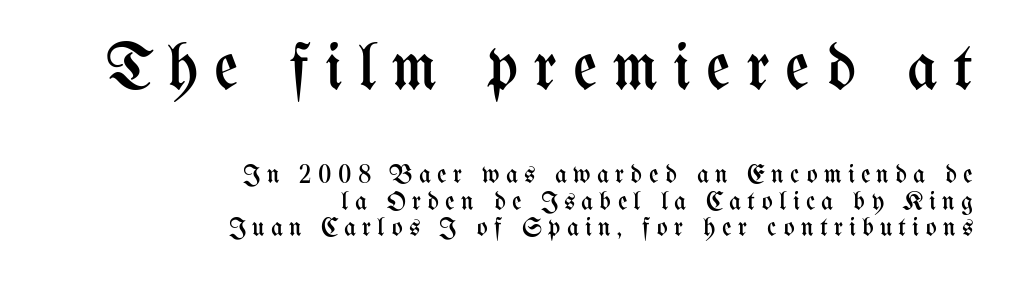
Q: Is the text bold? A: No.
Q: Is the text italic (slanted)? A: No, it is upright.
Q: Is the text underlined? A: No.
Q: How is the paragraph aligned? A: Right-aligned.
Q: Is the spacing between letters normal or unusually wide? A: Unusually wide.
Q: Is the spacing between lines tight, normal or loose? A: Tight.
Q: Which block of text is set in a larger size, the first (top) or the second (bottom)? A: The first (top) one.
Q: Width (condensed, normal, or wide)? A: Condensed.
Q: Stroke contrast? A: Medium.
Q: x-height? A: Medium.
Q: Monospaced? A: No.
